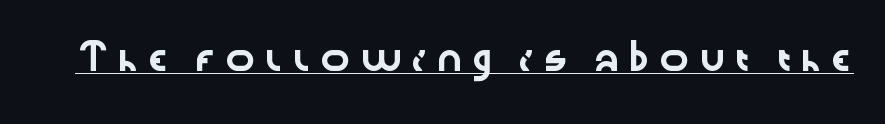
{"italic": "no", "underline": "yes", "letter_spacing": "wide", "letter_spacing_em": 0.25, "glyph_px": 25}
